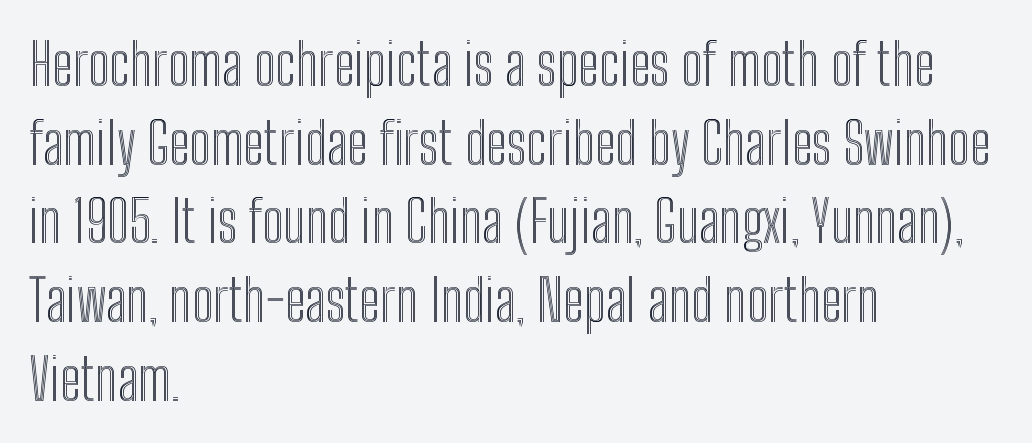
The image shows 57 px condensed type, upright; set left-aligned, normal line spacing (1.38x), normal letter spacing, not underlined; a medium x-height.
